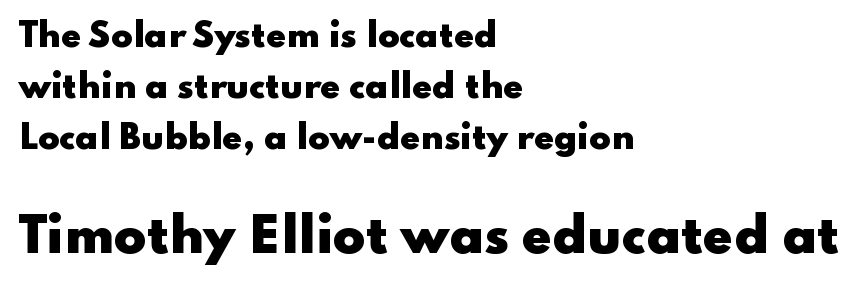
The passage shown is emphatically bold. Students, note that the glyphs here touch the page at normal intervals. Alignment: flush left. Here the second block reads like a headline and the first like body copy. I'd call this a sans setting — the letters go barefoot.
